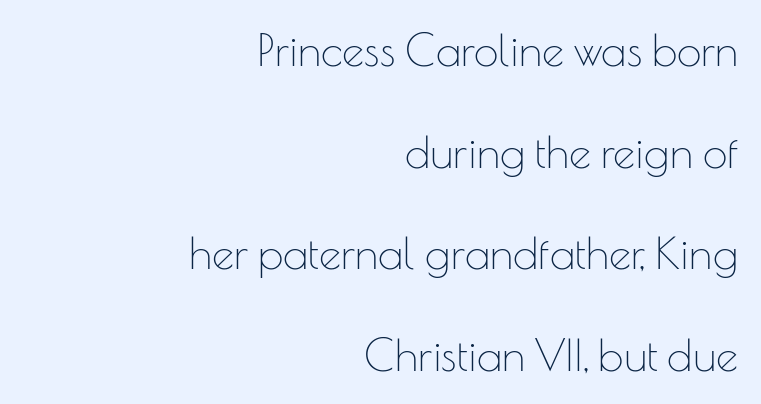
The designer went with a sans here, leaving each stem footless. Baseline-to-baseline distance is far greater than the letter height. Just letters on the line, the space beneath them empty. Does the copy run flush right? Yes — the right margin is perfectly even. Letter spacing: default.
